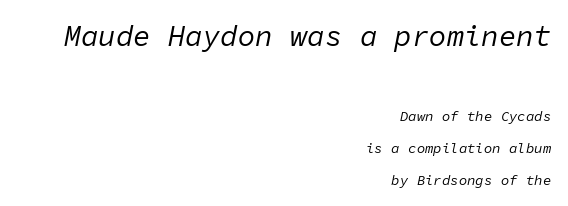
{"italic": "yes", "lean": "right", "slant_degrees": 11, "bold": "no", "weight": "regular", "width": "normal", "stroke_contrast": "low", "x_height": "medium", "monospaced": "yes", "underline": "no", "align": "right", "line_spacing": "loose", "line_spacing_ratio": 2.29, "letter_spacing": "normal", "letter_spacing_em": 0.0, "larger_block": "first", "size_ratio": 2.07, "glyph_px": 29}
